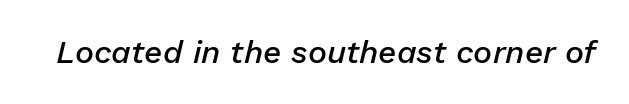
Q: Is the text bold? A: Semi-bold.
Q: Is the text italic (slanted)? A: Yes, it leans right by about 13 degrees.
Q: Is the text underlined? A: No.
Q: Is the spacing between letters normal or unusually wide? A: Normal.
Q: Width (condensed, normal, or wide)? A: Normal.
Q: Stroke contrast? A: Low.
Q: x-height? A: Medium.
Q: Monospaced? A: No.
